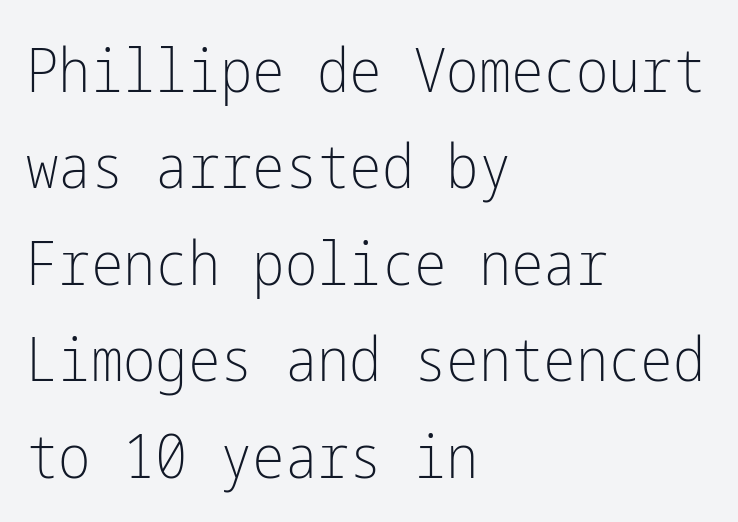
Q: Is the text bold? A: No.
Q: Is the text italic (slanted)? A: No, it is upright.
Q: Is the typeface a serif or a sans-serif typeface? A: Sans-serif.
Q: Is the text underlined? A: No.
Q: How is the paragraph aligned? A: Left-aligned.
Q: Is the spacing between letters normal or unusually wide? A: Normal.
Q: Is the spacing between lines tight, normal or loose? A: Normal.
Q: Width (condensed, normal, or wide)? A: Condensed.
Q: Stroke contrast? A: Low.
Q: x-height? A: Medium.
